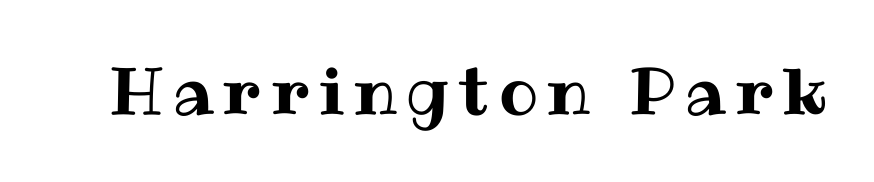
The image shows 65 px text type, upright; set not underlined; medium stroke contrast and a medium x-height.
